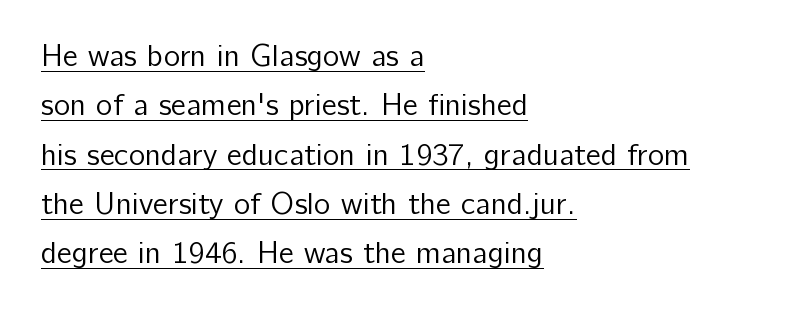
Q: Is the text bold? A: No.
Q: Is the text italic (slanted)? A: No, it is upright.
Q: Is the typeface a serif or a sans-serif typeface? A: Sans-serif.
Q: Is the text underlined? A: Yes.
Q: How is the paragraph aligned? A: Left-aligned.
Q: Is the spacing between letters normal or unusually wide? A: Normal.
Q: Is the spacing between lines tight, normal or loose? A: Normal.
Q: Width (condensed, normal, or wide)? A: Normal.
Q: Stroke contrast? A: Low.
Q: x-height? A: Medium.
Q: Monospaced? A: No.
